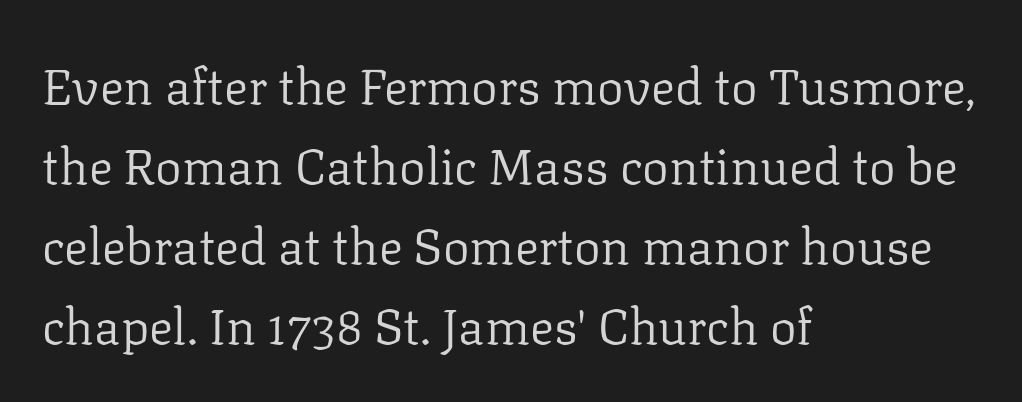
Q: Is the text bold? A: No.
Q: Is the text italic (slanted)? A: No, it is upright.
Q: Is the typeface a serif or a sans-serif typeface? A: Serif.
Q: Is the text underlined? A: No.
Q: How is the paragraph aligned? A: Left-aligned.
Q: Is the spacing between letters normal or unusually wide? A: Normal.
Q: Is the spacing between lines tight, normal or loose? A: Normal.
Q: Width (condensed, normal, or wide)? A: Normal.
Q: Stroke contrast? A: Low.
Q: x-height? A: Medium.
Q: Monospaced? A: No.
